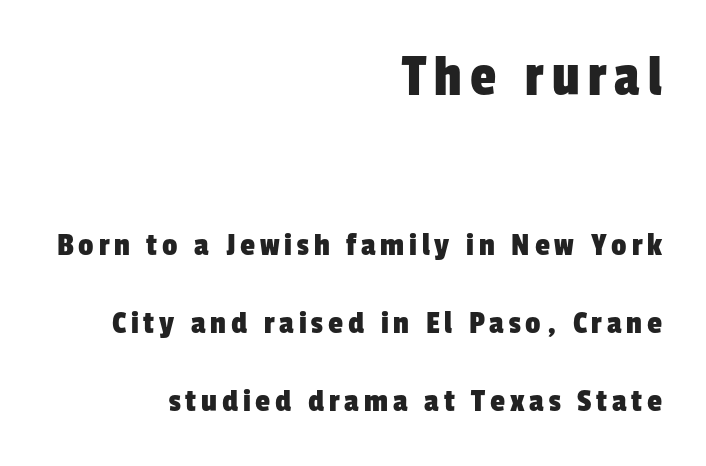
The characters display no serif detailing; their extremities are plain. The space between consecutive lines is lavish. Lines of text with bare space underneath. Proportional: the letters do not fall into vertical columns. Character size in the leading block exceeds that of the trailing block. Where is the straight margin? On the right.
